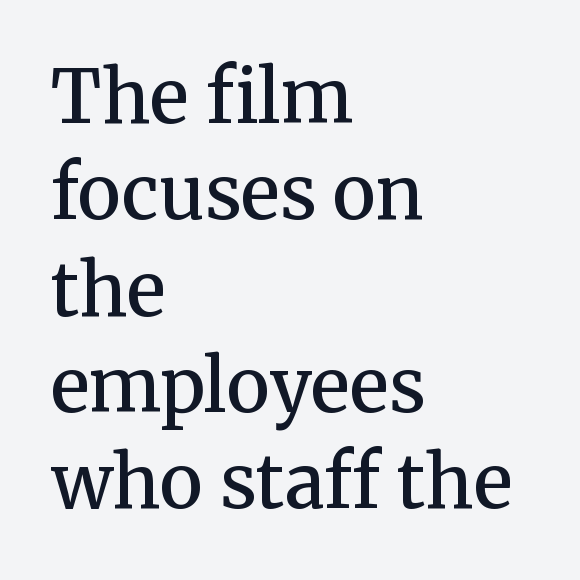
Honestly, the row spacing looks completely unremarkable. A fair bit of extra ink — the face is semibold, not bold. Little horizontal feet cap the strokes, marking this as serif type. The rendering uses natural spacing where letterforms have individual widths. One-word summary of the alignment: left. The line texture is even and compact thanks to regular tracking.
